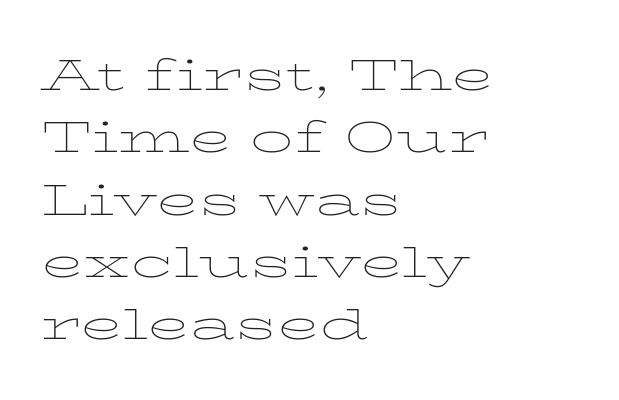
{"serif": "yes", "italic": "no", "bold": "no", "weight": "thin", "width": "wide", "stroke_contrast": "low", "x_height": "medium", "monospaced": "no", "underline": "no", "align": "left", "line_spacing": "normal", "line_spacing_ratio": 1.45, "letter_spacing": "normal", "letter_spacing_em": 0.0, "glyph_px": 43}
